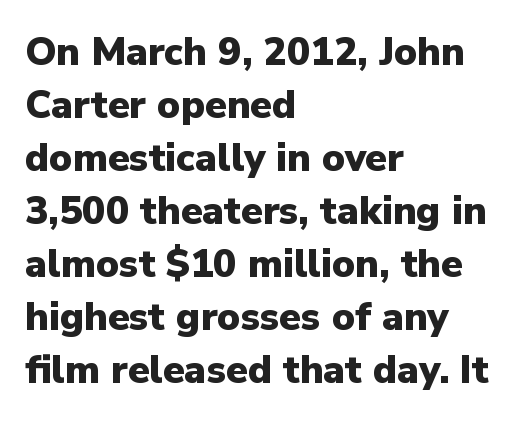
The image shows 39 px heavy sans-serif type, upright; set left-aligned, normal line spacing (1.36x), normal letter spacing, not underlined; low stroke contrast and a medium x-height.
